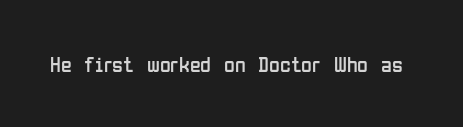
The image shows 22 px text type, upright; set normal letter spacing, not underlined.
